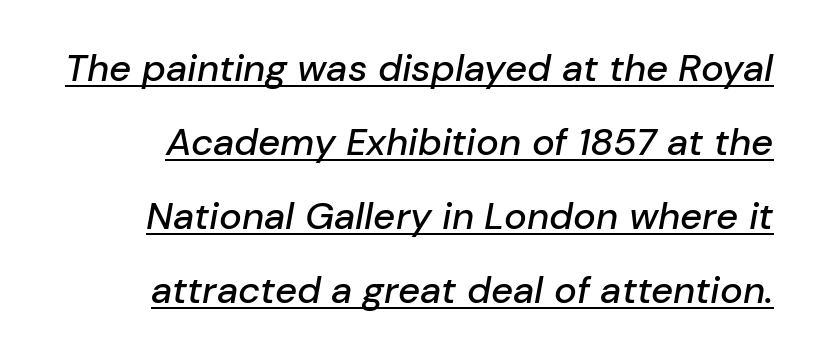
Q: Is the text italic (slanted)? A: Yes, it leans right by about 10 degrees.
Q: Is the text underlined? A: Yes.
Q: Is the spacing between letters normal or unusually wide? A: Normal.
Q: Is the spacing between lines tight, normal or loose? A: Loose.
Q: Width (condensed, normal, or wide)? A: Normal.
Q: Stroke contrast? A: Low.
Q: x-height? A: Medium.
Q: Monospaced? A: No.
